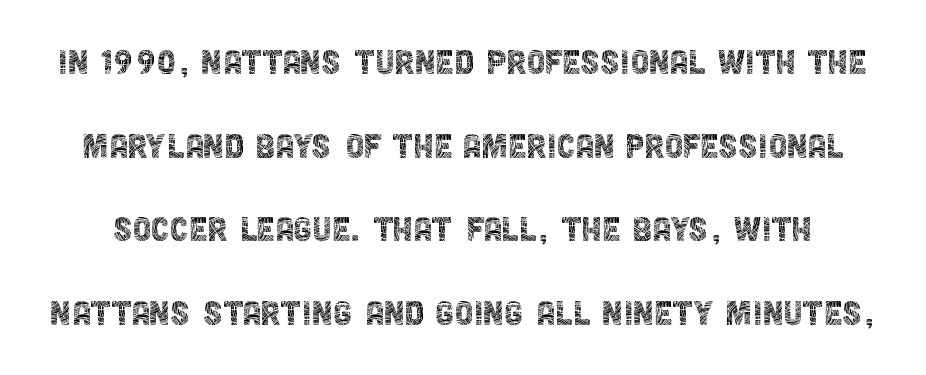
{"serif": "no", "italic": "no", "bold": "no", "weight": "thin", "width": "condensed", "x_height": "large", "monospaced": "no", "underline": "no", "line_spacing": "loose", "line_spacing_ratio": 1.99, "letter_spacing": "normal", "letter_spacing_em": 0.0, "glyph_px": 42}
